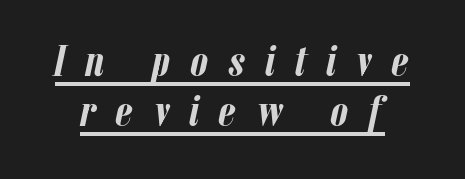
Q: Is the text bold? A: Yes.
Q: Is the text italic (slanted)? A: Yes, it leans right by about 12 degrees.
Q: Is the text underlined? A: Yes.
Q: Is the spacing between letters normal or unusually wide? A: Unusually wide.
Q: Is the spacing between lines tight, normal or loose? A: Tight.
Q: Width (condensed, normal, or wide)? A: Condensed.
Q: Stroke contrast? A: Low.
Q: x-height? A: Medium.
Q: Monospaced? A: No.
